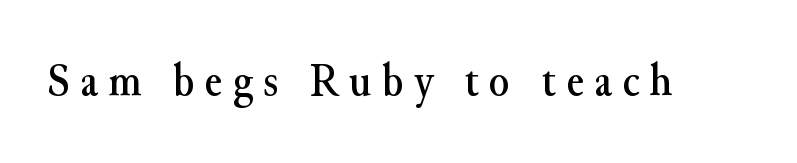
{"serif": "yes", "italic": "no", "width": "normal", "stroke_contrast": "medium", "x_height": "small", "monospaced": "no", "underline": "no", "letter_spacing": "wide", "letter_spacing_em": 0.22, "glyph_px": 47}
